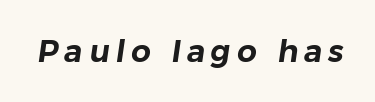
{"serif": "no", "width": "normal", "stroke_contrast": "low", "x_height": "medium", "monospaced": "no", "underline": "no", "letter_spacing": "wide", "letter_spacing_em": 0.2, "glyph_px": 31}
